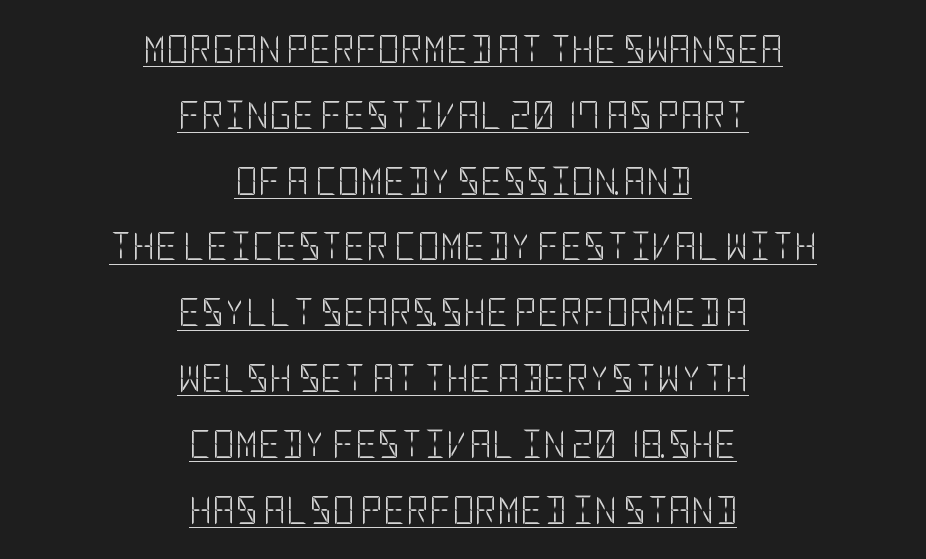
The image shows 28 px light, condensed sans-serif type, upright; set centered, loose line spacing (2.35x), normal letter spacing, underlined; low stroke contrast and a large x-height.
